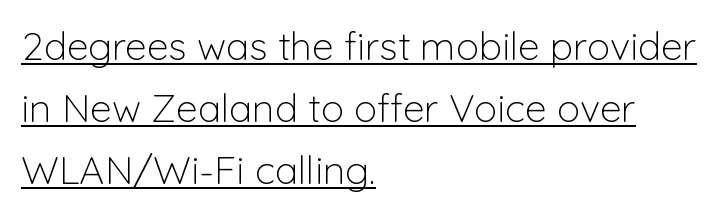
{"serif": "no", "italic": "no", "bold": "no", "weight": "light", "width": "normal", "stroke_contrast": "low", "x_height": "medium", "monospaced": "no", "underline": "yes", "align": "left", "line_spacing": "normal", "line_spacing_ratio": 1.59, "letter_spacing": "normal", "letter_spacing_em": 0.0, "glyph_px": 39}
